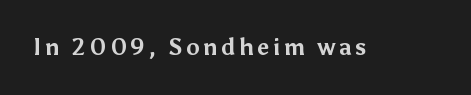
The words here are not underlined. Ascenders rise straight up at ninety degrees. What weight is shown? A full bold with thick strokes.
